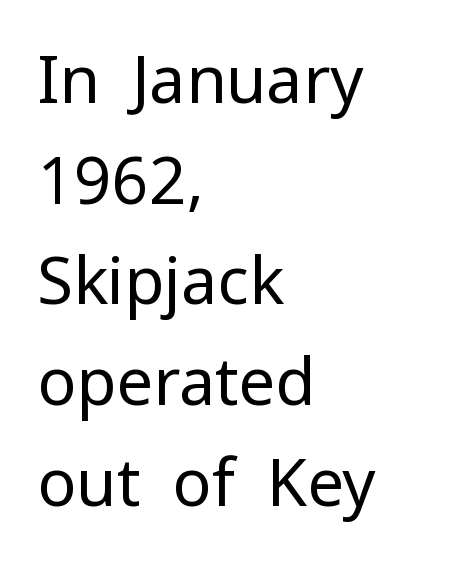
Visually the block forms a straight wall on the left and a jagged coastline on the right. Does the leading feel generous? No, just average. Character widths vary here, with narrow letters taking less room than wide ones. Letters rest on an invisible, unmarked baseline. These glyphs show unthickened strokes, regular width or finer.
